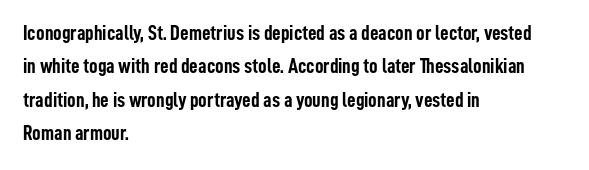
The lines sit at an ordinary, default distance from one another. Bare-footed words on every line. The rendering uses a bold face; every stroke is thick and dark. Posture: upright roman.
